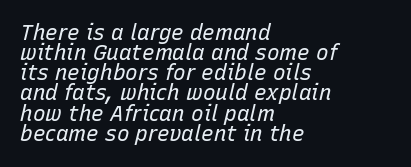
{"italic": "yes", "lean": "right", "slant_degrees": 15, "bold": "no", "underline": "no", "align": "left", "line_spacing": "tight", "line_spacing_ratio": 0.96, "letter_spacing": "normal", "letter_spacing_em": 0.0, "glyph_px": 21}
